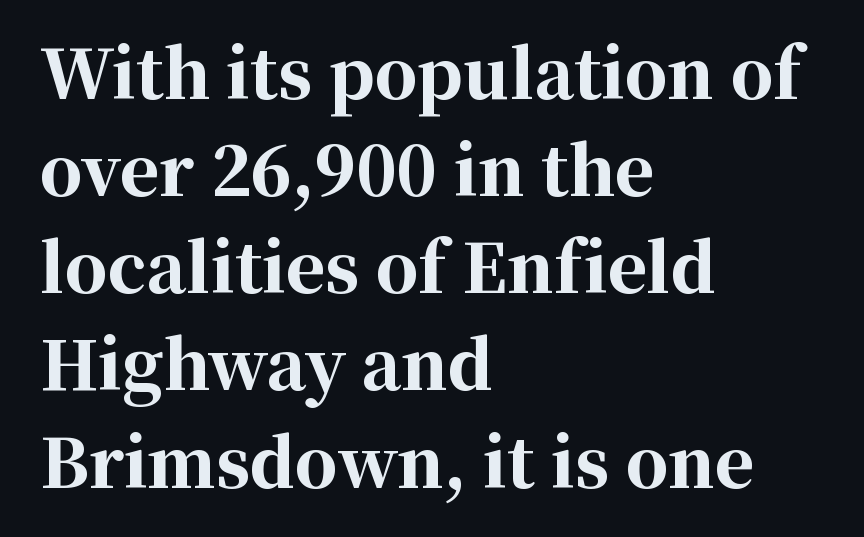
The image shows 67 px bold serif type, upright; set left-aligned, normal line spacing (1.45x), normal letter spacing, not underlined; high stroke contrast and a medium x-height.
